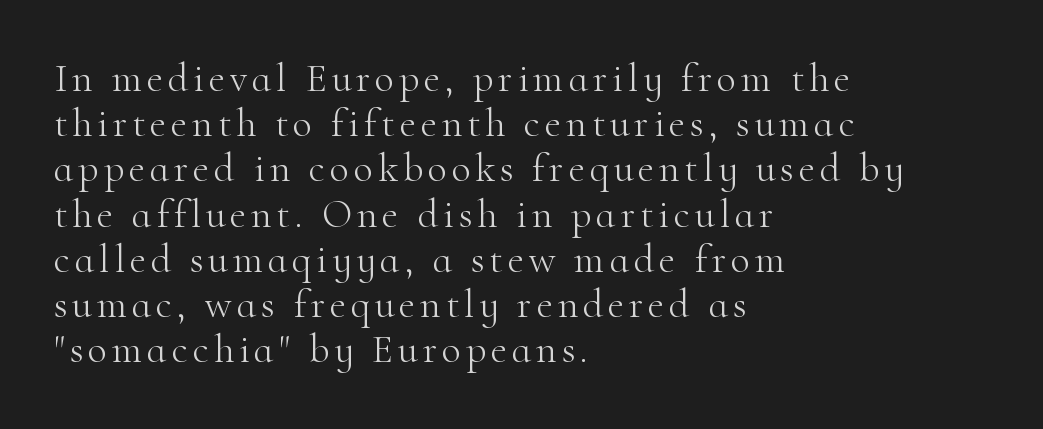
Q: Is the text bold? A: No.
Q: Is the text italic (slanted)? A: No, it is upright.
Q: Is the typeface a serif or a sans-serif typeface? A: Serif.
Q: Is the text underlined? A: No.
Q: How is the paragraph aligned? A: Left-aligned.
Q: Is the spacing between lines tight, normal or loose? A: Tight.
Q: Width (condensed, normal, or wide)? A: Normal.
Q: Stroke contrast? A: High.
Q: x-height? A: Small.
Q: Monospaced? A: No.
